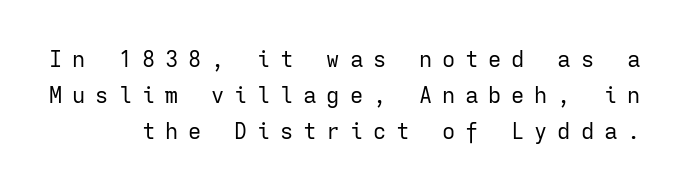
{"italic": "no", "bold": "no", "underline": "no", "line_spacing": "normal", "line_spacing_ratio": 1.64, "letter_spacing": "wide", "letter_spacing_em": 0.45, "glyph_px": 22}
